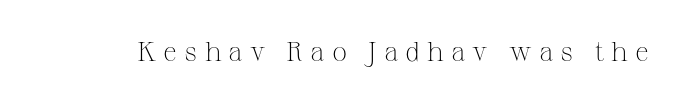
The image shows 27 px text type, upright; set unusually wide letter spacing (+0.26 em), not underlined.
